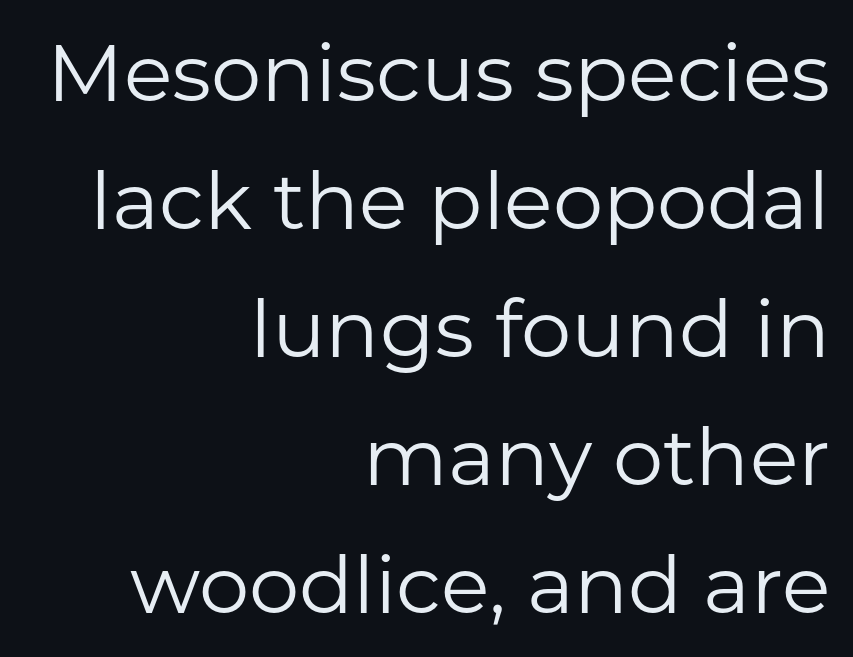
Characters follow at the spacing the type designer built in. Right-aligned paragraph, ragged on the left. In terms of posture, this sample is upright. Stroke mass is kept to a normal reading level or below. Note the varied advance widths — an 'i' is clearly narrower than an 'm'. The passage shown is typeset with a sans-serif family.
